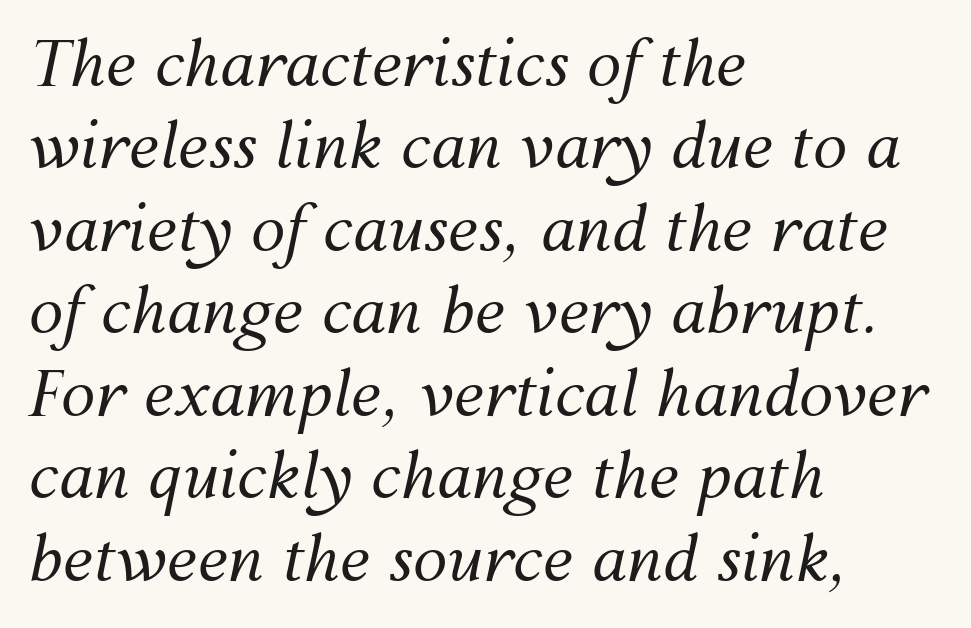
The image shows 62 px regular-weight type, italic (leaning right); set left-aligned, normal line spacing (1.33x), normal letter spacing, not underlined; medium stroke contrast and a medium x-height.
